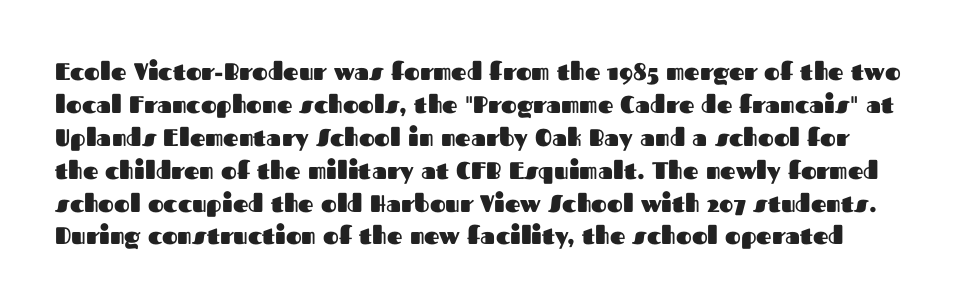
Q: Is the text bold? A: Yes.
Q: Is the text italic (slanted)? A: No, it is upright.
Q: Is the text underlined? A: No.
Q: Is the spacing between letters normal or unusually wide? A: Normal.
Q: Is the spacing between lines tight, normal or loose? A: Normal.
